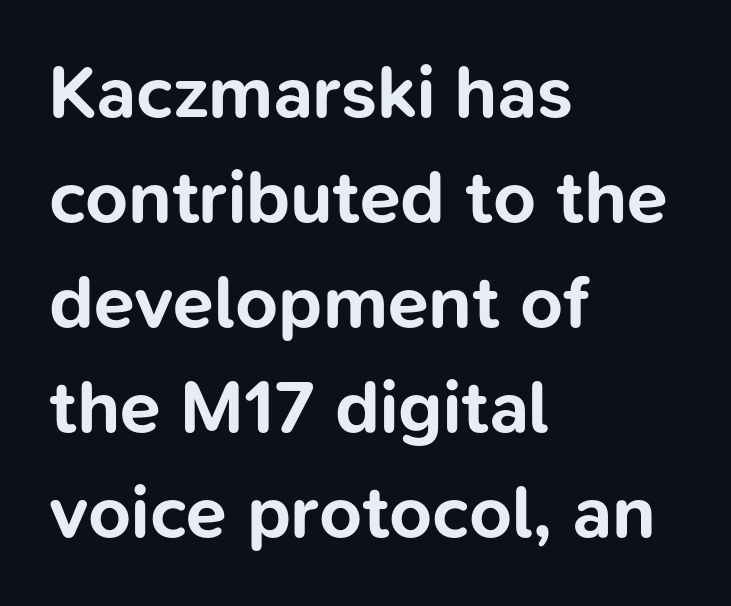
{"serif": "no", "italic": "no", "bold": "yes", "weight": "bold", "width": "normal", "stroke_contrast": "low", "x_height": "medium", "monospaced": "no", "underline": "no", "align": "left", "line_spacing": "normal", "line_spacing_ratio": 1.42, "letter_spacing": "normal", "letter_spacing_em": 0.0, "glyph_px": 74}
